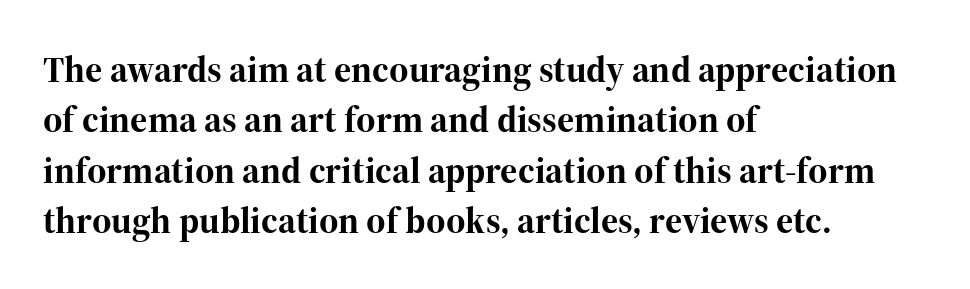
The image shows 37 px bold serif type, upright; set left-aligned, normal line spacing (1.36x), normal letter spacing, not underlined; high stroke contrast and a medium x-height.
